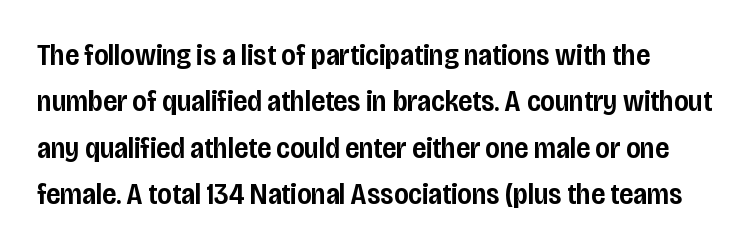
Q: Is the text bold? A: Semi-bold.
Q: Is the text italic (slanted)? A: No, it is upright.
Q: Is the typeface a serif or a sans-serif typeface? A: Sans-serif.
Q: Is the text underlined? A: No.
Q: How is the paragraph aligned? A: Left-aligned.
Q: Is the spacing between letters normal or unusually wide? A: Normal.
Q: Is the spacing between lines tight, normal or loose? A: Normal.
Q: Width (condensed, normal, or wide)? A: Condensed.
Q: Stroke contrast? A: Low.
Q: x-height? A: Large.
Q: Monospaced? A: No.
